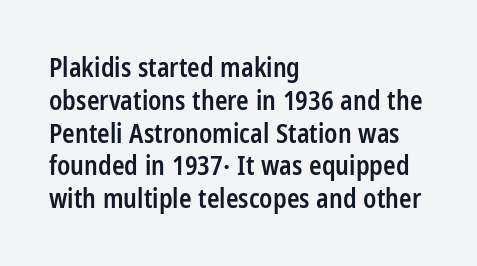
Q: Is the text bold? A: Semi-bold.
Q: Is the text italic (slanted)? A: No, it is upright.
Q: Is the text underlined? A: No.
Q: How is the paragraph aligned? A: Left-aligned.
Q: Is the spacing between letters normal or unusually wide? A: Normal.
Q: Is the spacing between lines tight, normal or loose? A: Normal.
